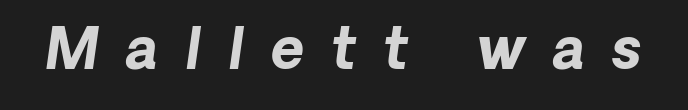
{"serif": "no", "bold": "yes", "weight": "bold", "width": "normal", "stroke_contrast": "low", "x_height": "medium", "monospaced": "no", "underline": "no", "letter_spacing": "wide", "letter_spacing_em": 0.47, "glyph_px": 57}
